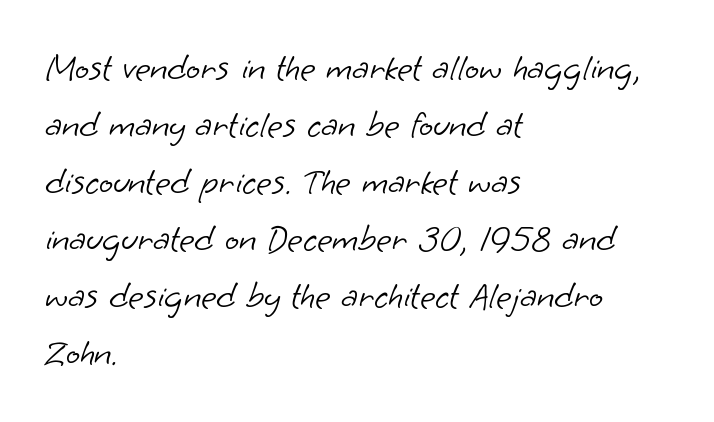
{"serif": "no", "bold": "no", "weight": "light", "width": "normal", "stroke_contrast": "low", "x_height": "small", "monospaced": "no", "underline": "no", "align": "left", "line_spacing": "normal", "line_spacing_ratio": 1.54, "letter_spacing": "normal", "letter_spacing_em": 0.0, "glyph_px": 37}
